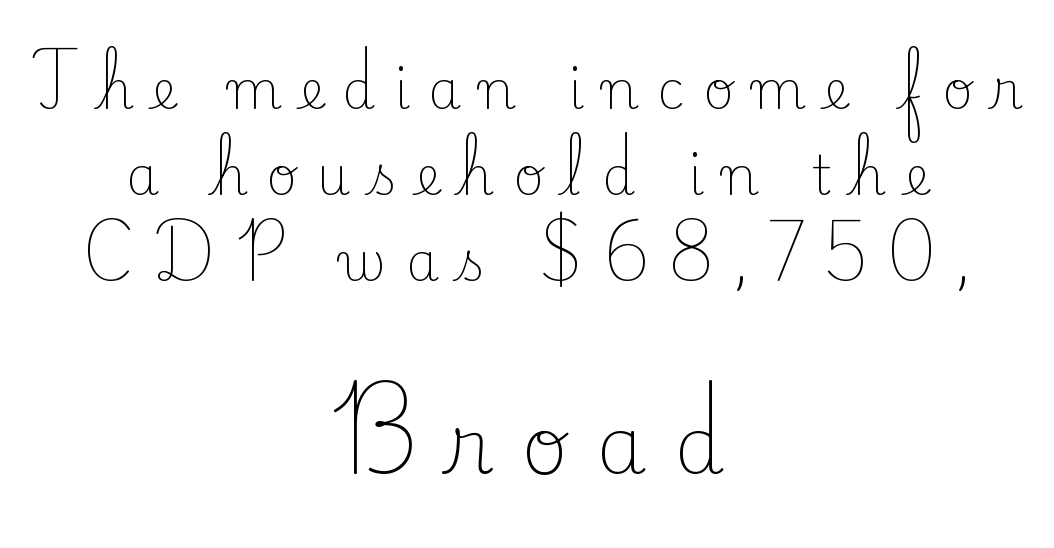
{"serif": "yes", "italic": "no", "bold": "no", "weight": "light", "width": "normal", "stroke_contrast": "low", "x_height": "small", "monospaced": "no", "underline": "no", "align": "center", "line_spacing": "normal", "line_spacing_ratio": 1.62, "letter_spacing": "wide", "letter_spacing_em": 0.35, "larger_block": "second", "size_ratio": 1.51, "glyph_px": 80}
